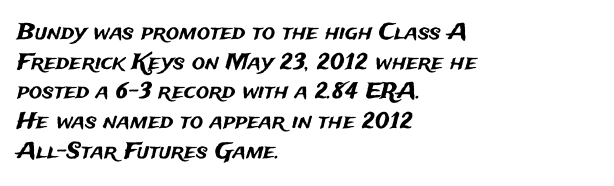
{"underline": "no", "align": "left", "line_spacing": "normal", "line_spacing_ratio": 1.35, "letter_spacing": "normal", "letter_spacing_em": 0.0, "glyph_px": 22}
